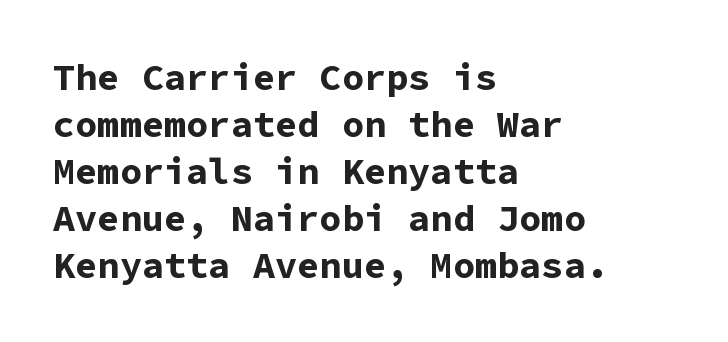
Q: Is the text bold? A: Yes.
Q: Is the text italic (slanted)? A: No, it is upright.
Q: Is the typeface a serif or a sans-serif typeface? A: Sans-serif.
Q: Is the text underlined? A: No.
Q: How is the paragraph aligned? A: Left-aligned.
Q: Is the spacing between letters normal or unusually wide? A: Normal.
Q: Is the spacing between lines tight, normal or loose? A: Normal.
Q: Width (condensed, normal, or wide)? A: Normal.
Q: Stroke contrast? A: Low.
Q: x-height? A: Medium.
Q: Monospaced? A: Yes.
